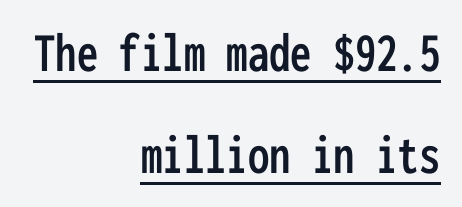
Q: Is the text italic (slanted)? A: No, it is upright.
Q: Is the typeface a serif or a sans-serif typeface? A: Sans-serif.
Q: Is the text underlined? A: Yes.
Q: How is the paragraph aligned? A: Right-aligned.
Q: Is the spacing between letters normal or unusually wide? A: Normal.
Q: Width (condensed, normal, or wide)? A: Condensed.
Q: Stroke contrast? A: Low.
Q: x-height? A: Medium.
Q: Monospaced? A: Yes.
